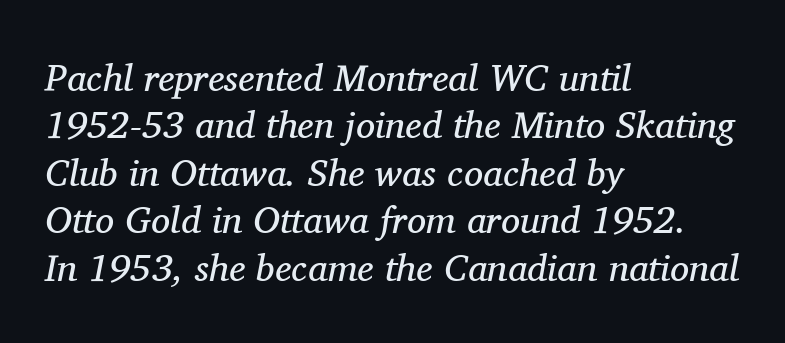
The passage shown is not underscored anywhere. Compared with typical body copy, the letter spacing here is the same. Heaviness? Minimal to ordinary, like unemphasized prose. Proportional: the letters do not fall into vertical columns.
